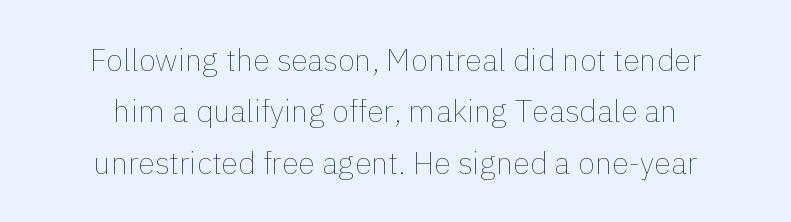
The image shows 31 px thin type, upright; set centered, normal line spacing (1.66x), normal letter spacing, not underlined; a medium x-height.
